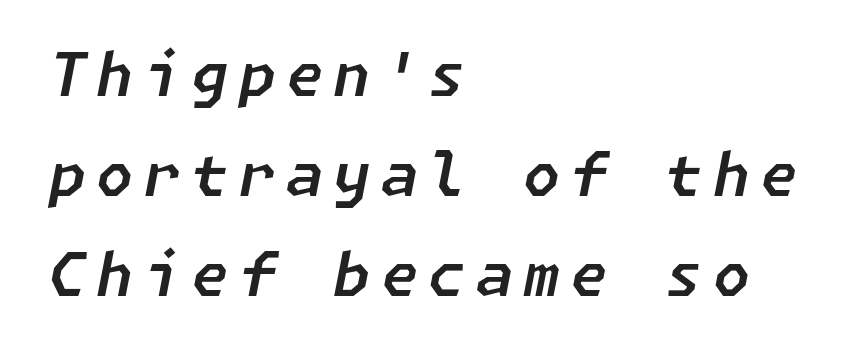
Q: Is the text italic (slanted)? A: Yes, it leans right by about 11 degrees.
Q: Is the text underlined? A: No.
Q: How is the paragraph aligned? A: Left-aligned.
Q: Is the spacing between lines tight, normal or loose? A: Normal.
Q: Width (condensed, normal, or wide)? A: Normal.
Q: Stroke contrast? A: Low.
Q: x-height? A: Medium.
